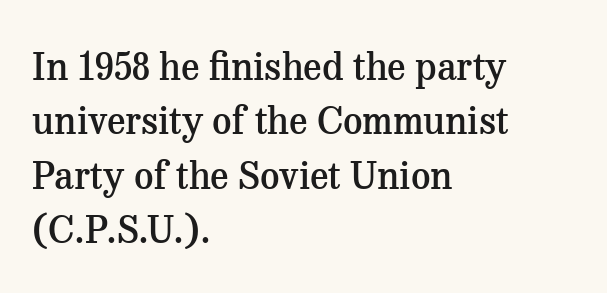
The image shows 38 px semibold serif type, upright; set left-aligned, normal line spacing (1.43x), normal letter spacing, not underlined; medium stroke contrast and a medium x-height.
